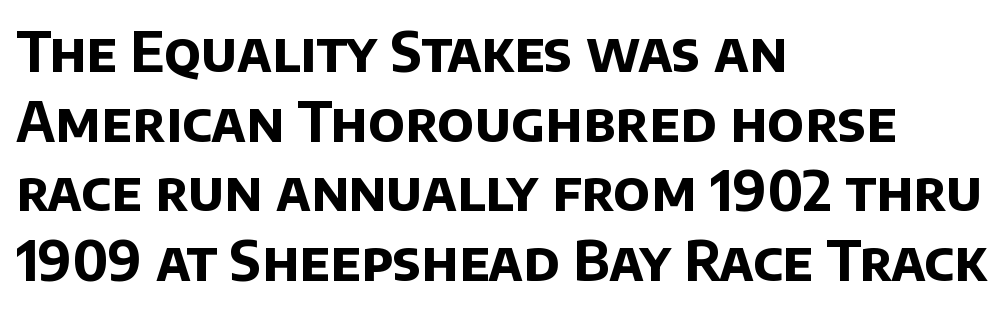
{"serif": "no", "bold": "yes", "weight": "bold", "width": "normal", "stroke_contrast": "low", "x_height": "large", "monospaced": "no", "underline": "no", "align": "left", "line_spacing": "normal", "line_spacing_ratio": 1.29, "letter_spacing": "normal", "letter_spacing_em": 0.0, "glyph_px": 54}
